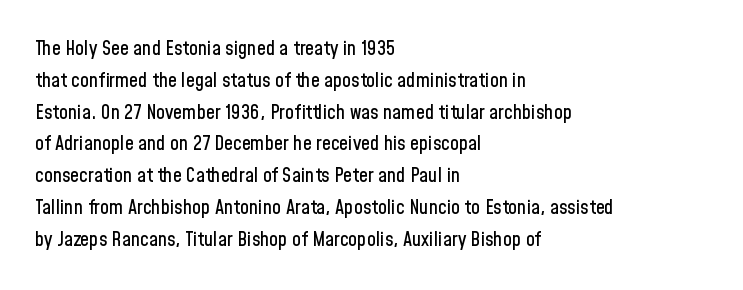
{"italic": "no", "underline": "no", "align": "left", "line_spacing": "normal", "line_spacing_ratio": 1.59, "letter_spacing": "normal", "letter_spacing_em": 0.0, "glyph_px": 20}
